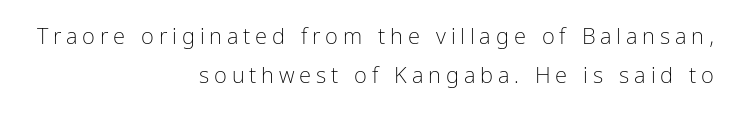
The image shows 22 px text type, upright; set right-aligned, line spacing 1.79x, unusually wide letter spacing (+0.22 em), not underlined.
